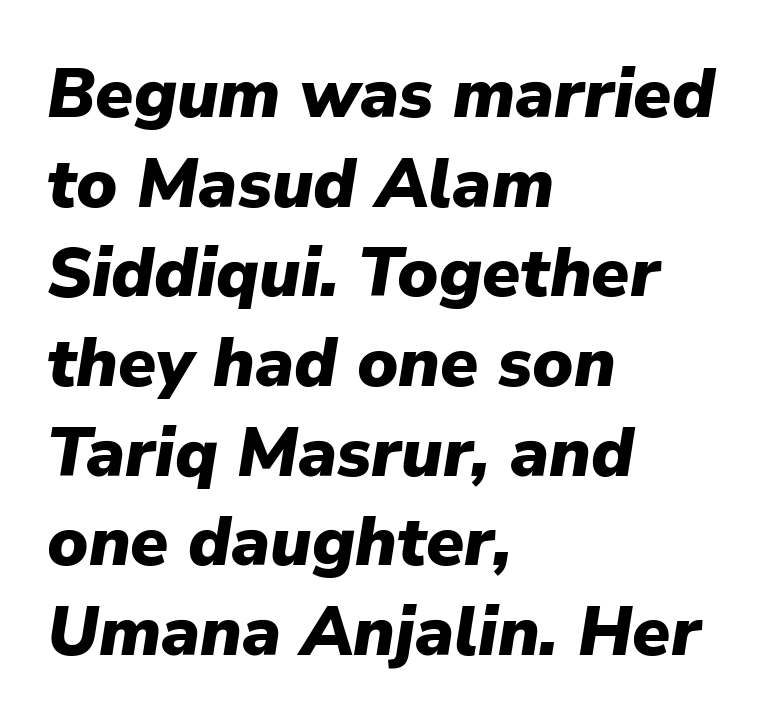
The image shows 69 px heavy type, italic (leaning right); set left-aligned, normal line spacing (1.3x), normal letter spacing, not underlined; low stroke contrast and a medium x-height.
